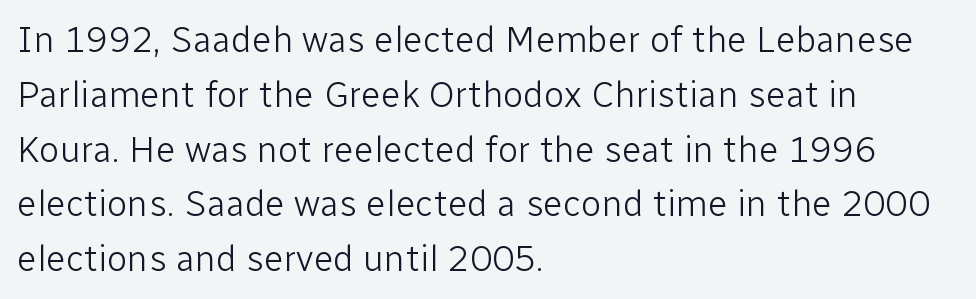
{"serif": "no", "italic": "no", "bold": "no", "weight": "light", "width": "normal", "stroke_contrast": "low", "x_height": "medium", "monospaced": "no", "underline": "no", "align": "left", "line_spacing": "normal", "line_spacing_ratio": 1.48, "letter_spacing": "normal", "letter_spacing_em": 0.0, "glyph_px": 37}
